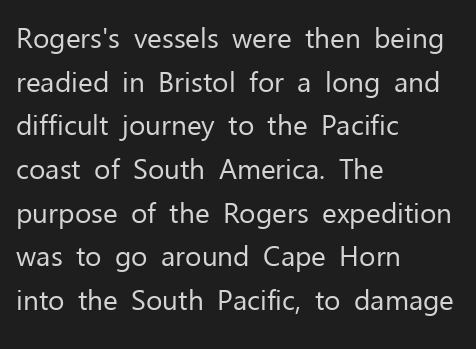
The horizontal fit of the characters is conventional and even. Is the block centered? No — it sits flush against the left margin. Do the letters lean? They stand straight. Honestly, the row spacing looks completely unremarkable. Just letters on the line, the space beneath them empty. These glyphs show unthickened strokes, regular width or finer.
